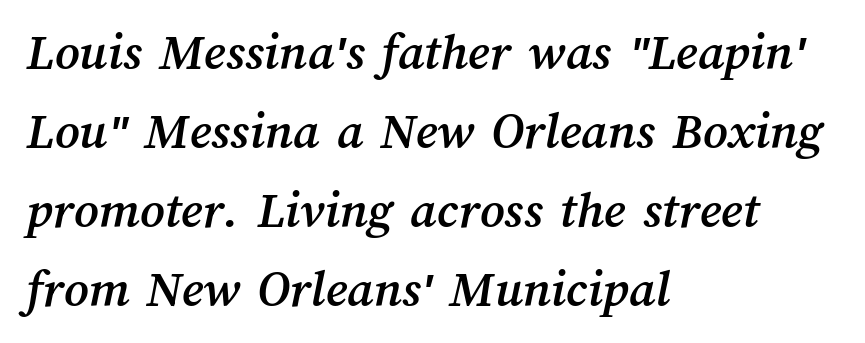
Descender tails drop into unmarked territory. Letter spacing: default. Here the designer chose a conventional face with non-uniform glyph widths. The rag falls on the right side of this text block. Each new line begins a customary step beneath the previous one.
